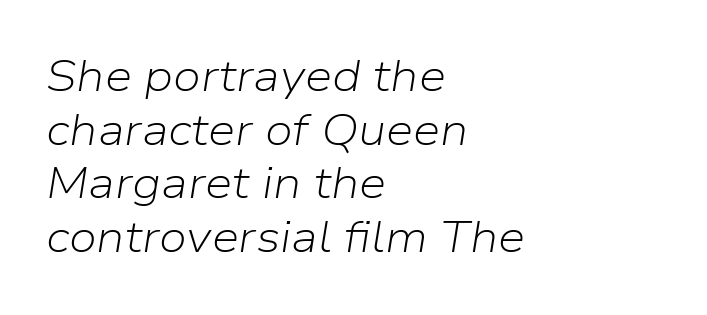
This sample uses plain, unmodified letter spacing. The rendering uses natural spacing where letterforms have individual widths. The gap between lines stays unmarked. The compositor pushed each line to the left boundary. The weight tops out at a normal text grade.
